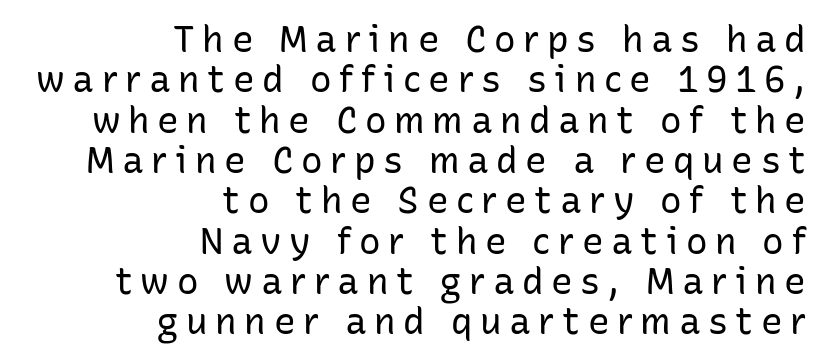
The image shows 36 px regular-weight sans-serif type, upright; set right-aligned, tight line spacing (1.12x), unusually wide letter spacing (+0.21 em), not underlined; low stroke contrast and a medium x-height.
